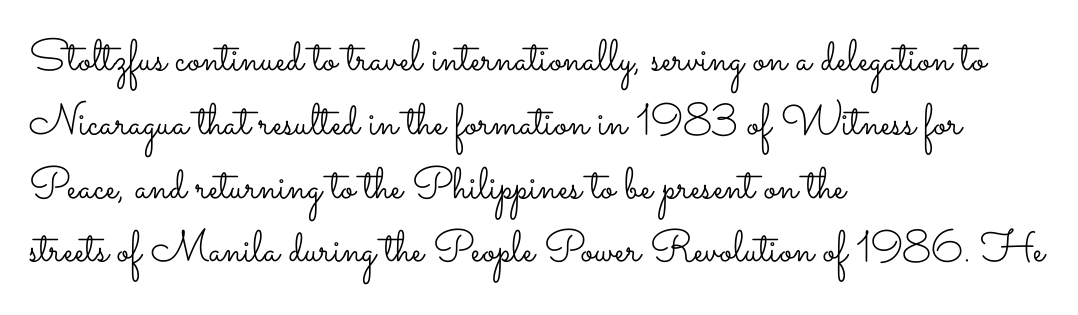
Anything drawn beneath the words? Only blank space. Stroke mass is kept to a normal reading level or below. How would I describe the line gaps? Plain and ordinary. Horizontal alignment here is leftward, the default for most running prose. Words appear dense and cohesive because spacing is normal.
